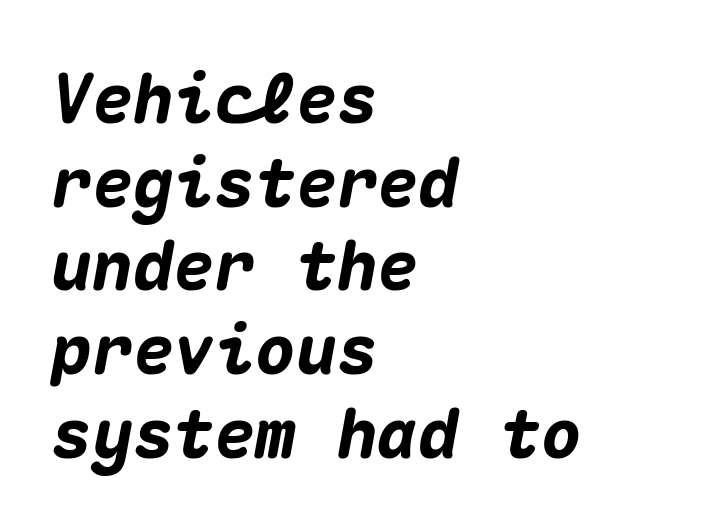
The image shows 68 px heavy type, italic (leaning right), monospaced; set left-aligned, line spacing 1.23x, normal letter spacing, not underlined; medium stroke contrast and a medium x-height.
